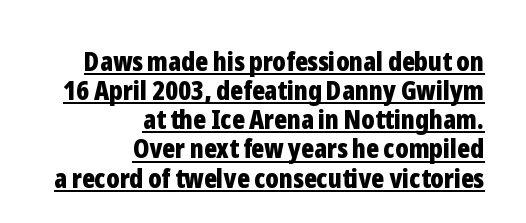
{"italic": "no", "bold": "yes", "underline": "yes", "align": "right", "line_spacing": "tight", "line_spacing_ratio": 1.08, "letter_spacing": "normal", "letter_spacing_em": 0.0, "glyph_px": 27}
